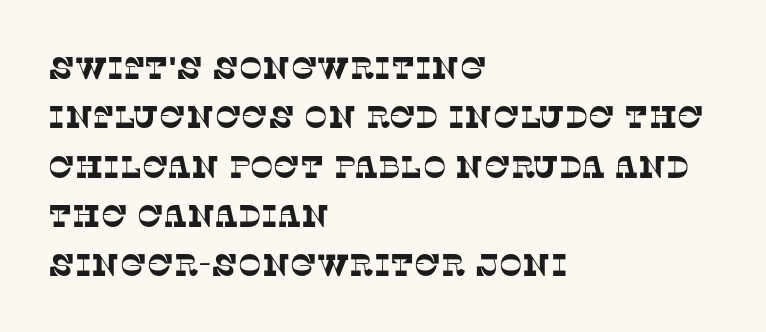
Spacing between characters is what you'd get straight out of the box. Regarding serifs, this sample has them. Each new line begins a customary step beneath the previous one. The area under the type is left untouched.
